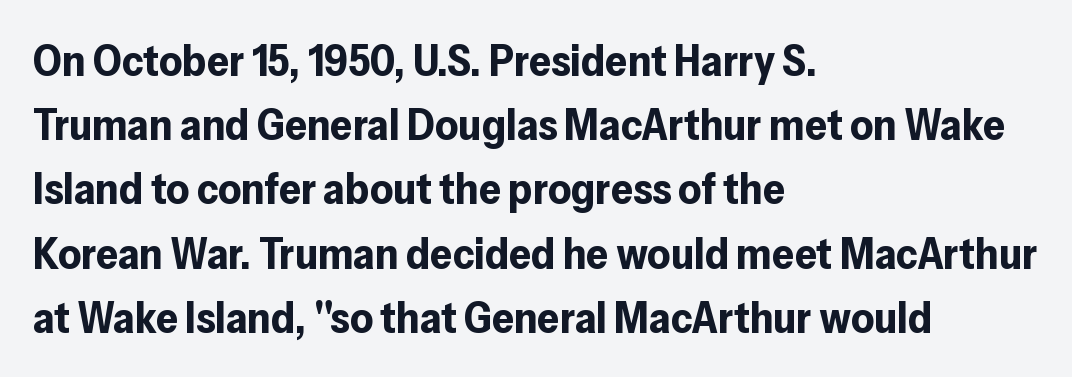
{"serif": "no", "italic": "no", "bold": "yes", "weight": "bold", "width": "normal", "stroke_contrast": "low", "x_height": "medium", "monospaced": "no", "underline": "no", "align": "left", "line_spacing": "normal", "line_spacing_ratio": 1.46, "letter_spacing": "normal", "letter_spacing_em": 0.0, "glyph_px": 44}
